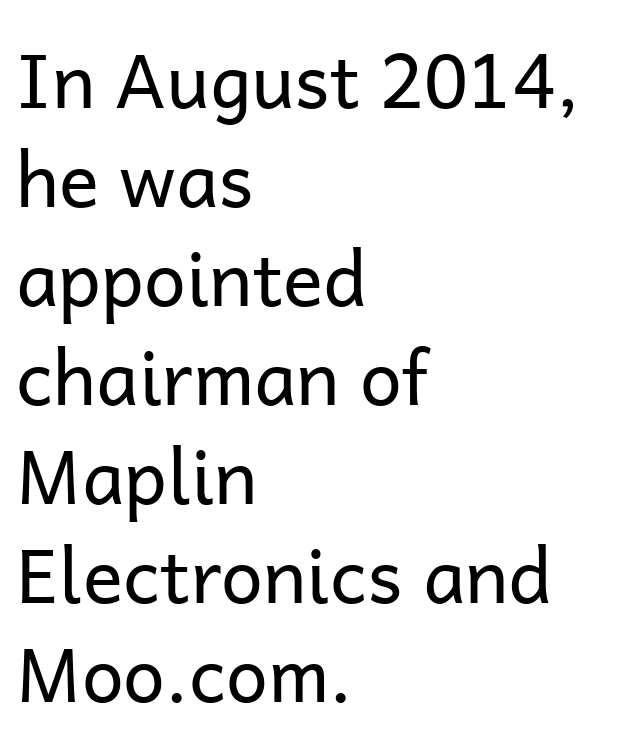
Q: Is the text bold? A: No.
Q: Is the text italic (slanted)? A: No, it is upright.
Q: Is the typeface a serif or a sans-serif typeface? A: Sans-serif.
Q: Is the text underlined? A: No.
Q: How is the paragraph aligned? A: Left-aligned.
Q: Is the spacing between letters normal or unusually wide? A: Normal.
Q: Is the spacing between lines tight, normal or loose? A: Normal.
Q: Width (condensed, normal, or wide)? A: Normal.
Q: Stroke contrast? A: Low.
Q: x-height? A: Medium.
Q: Monospaced? A: No.
